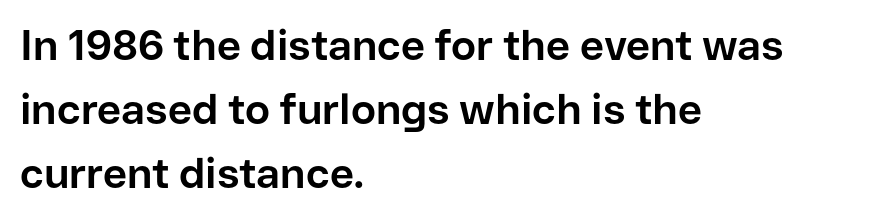
{"serif": "no", "italic": "no", "bold": "yes", "weight": "bold", "width": "normal", "stroke_contrast": "low", "x_height": "medium", "monospaced": "no", "underline": "no", "align": "left", "line_spacing": "normal", "line_spacing_ratio": 1.52, "letter_spacing": "normal", "letter_spacing_em": 0.0, "glyph_px": 42}
